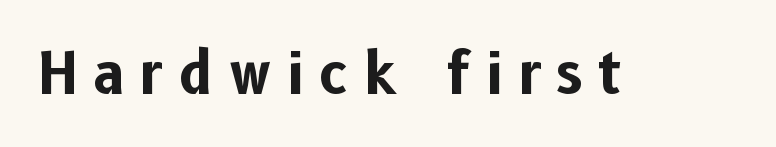
Q: Is the text bold? A: Yes.
Q: Is the text italic (slanted)? A: No, it is upright.
Q: Is the typeface a serif or a sans-serif typeface? A: Sans-serif.
Q: Is the text underlined? A: No.
Q: Is the spacing between letters normal or unusually wide? A: Unusually wide.
Q: Width (condensed, normal, or wide)? A: Normal.
Q: Stroke contrast? A: Low.
Q: x-height? A: Medium.
Q: Monospaced? A: No.
